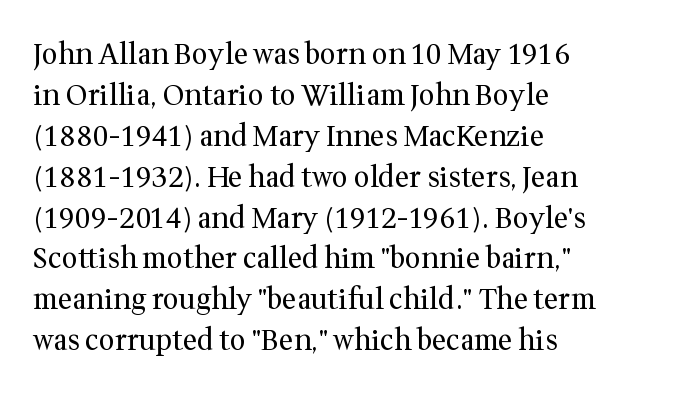
{"serif": "yes", "italic": "no", "bold": "no", "weight": "regular", "width": "normal", "stroke_contrast": "medium", "x_height": "medium", "monospaced": "no", "underline": "no", "align": "left", "line_spacing": "normal", "line_spacing_ratio": 1.46, "letter_spacing": "normal", "letter_spacing_em": 0.0, "glyph_px": 28}
